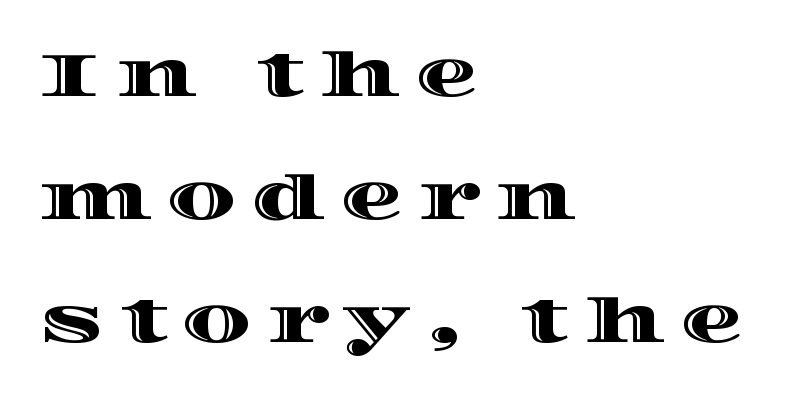
Q: Is the text italic (slanted)? A: No, it is upright.
Q: Is the text underlined? A: No.
Q: How is the paragraph aligned? A: Left-aligned.
Q: Is the spacing between letters normal or unusually wide? A: Unusually wide.
Q: Is the spacing between lines tight, normal or loose? A: Loose.
Q: Width (condensed, normal, or wide)? A: Wide.
Q: x-height? A: Large.
Q: Monospaced? A: No.
